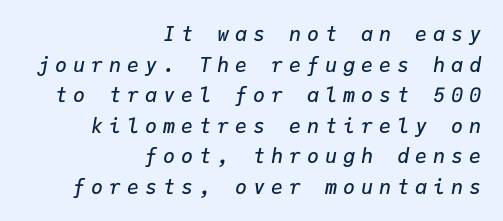
Q: Is the text bold? A: Semi-bold.
Q: Is the text italic (slanted)? A: Yes, it leans right by about 9 degrees.
Q: Is the text underlined? A: No.
Q: How is the paragraph aligned? A: Right-aligned.
Q: Is the spacing between letters normal or unusually wide? A: Unusually wide.
Q: Is the spacing between lines tight, normal or loose? A: Normal.
